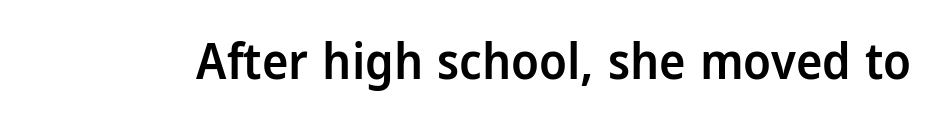
Q: Is the text bold? A: Semi-bold.
Q: Is the text italic (slanted)? A: No, it is upright.
Q: Is the typeface a serif or a sans-serif typeface? A: Sans-serif.
Q: Is the text underlined? A: No.
Q: Is the spacing between letters normal or unusually wide? A: Normal.
Q: Width (condensed, normal, or wide)? A: Normal.
Q: Stroke contrast? A: Low.
Q: x-height? A: Medium.
Q: Monospaced? A: No.
